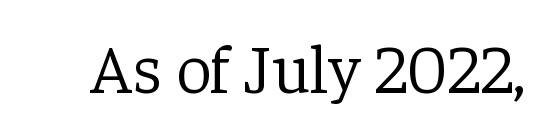
{"serif": "yes", "italic": "no", "bold": "no", "weight": "light", "width": "normal", "stroke_contrast": "low", "x_height": "medium", "monospaced": "no", "underline": "no", "letter_spacing": "normal", "letter_spacing_em": 0.0, "glyph_px": 69}
